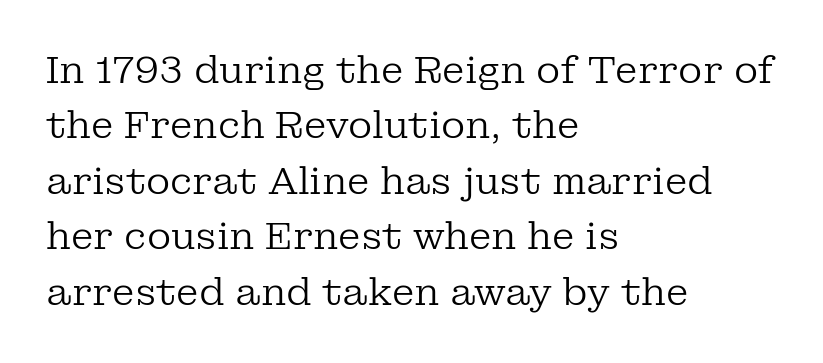
{"serif": "yes", "italic": "no", "bold": "no", "weight": "regular", "width": "normal", "stroke_contrast": "low", "x_height": "medium", "monospaced": "no", "underline": "no", "align": "left", "line_spacing": "normal", "line_spacing_ratio": 1.5, "letter_spacing": "normal", "letter_spacing_em": 0.0, "glyph_px": 37}
